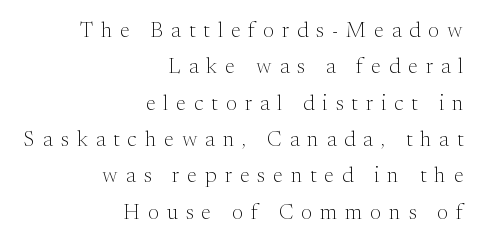
The image shows 21 px text type, upright; set right-aligned, line spacing 1.73x, unusually wide letter spacing (+0.39 em), not underlined.
